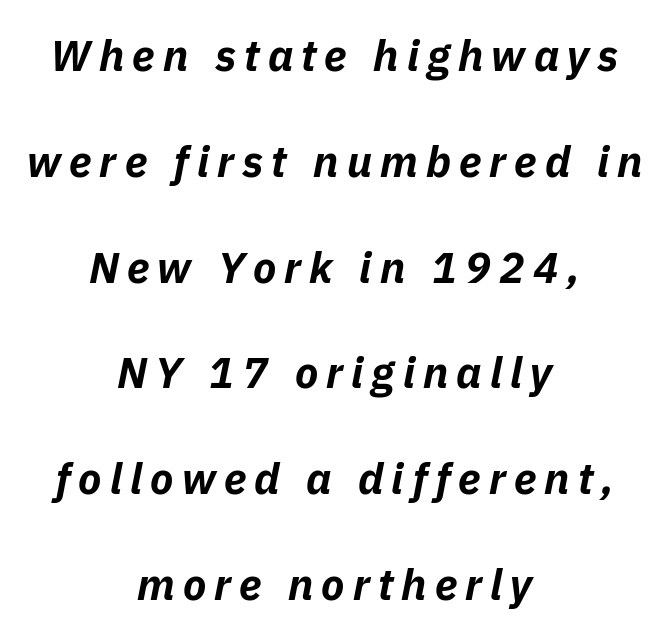
Q: Is the text bold? A: Yes.
Q: Is the text italic (slanted)? A: Yes, it leans right by about 11 degrees.
Q: Is the text underlined? A: No.
Q: How is the paragraph aligned? A: Centered.
Q: Is the spacing between lines tight, normal or loose? A: Loose.
Q: Width (condensed, normal, or wide)? A: Normal.
Q: Stroke contrast? A: Low.
Q: x-height? A: Medium.
Q: Monospaced? A: No.
